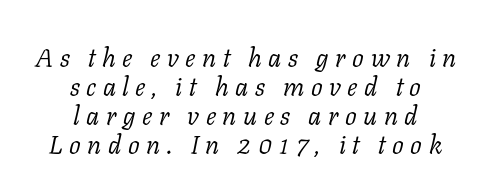
Q: Is the text bold? A: No.
Q: Is the text italic (slanted)? A: Yes, it leans right by about 11 degrees.
Q: Is the text underlined? A: No.
Q: How is the paragraph aligned? A: Centered.
Q: Is the spacing between letters normal or unusually wide? A: Unusually wide.
Q: Is the spacing between lines tight, normal or loose? A: Tight.
